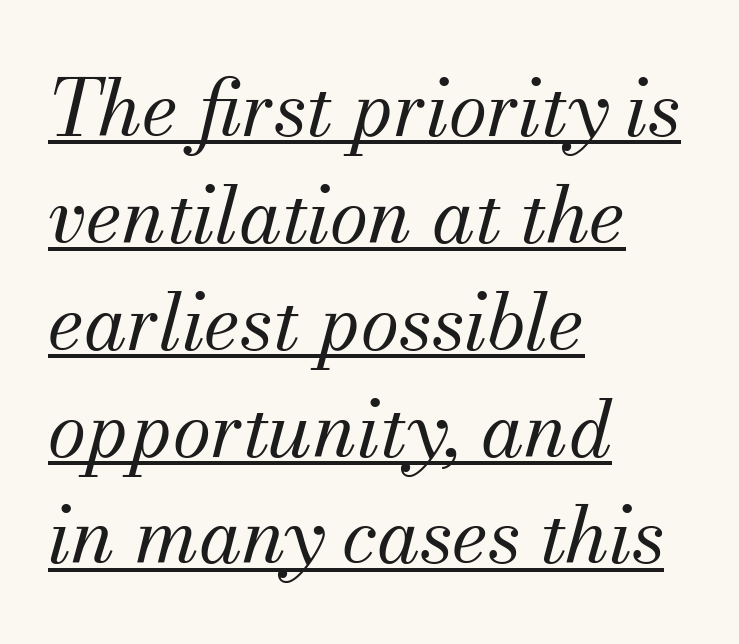
Q: Is the text bold? A: No.
Q: Is the text italic (slanted)? A: Yes, it leans right by about 13 degrees.
Q: Is the typeface a serif or a sans-serif typeface? A: Serif.
Q: Is the text underlined? A: Yes.
Q: How is the paragraph aligned? A: Left-aligned.
Q: Is the spacing between letters normal or unusually wide? A: Normal.
Q: Is the spacing between lines tight, normal or loose? A: Normal.
Q: Width (condensed, normal, or wide)? A: Normal.
Q: Stroke contrast? A: Medium.
Q: x-height? A: Small.
Q: Monospaced? A: No.
